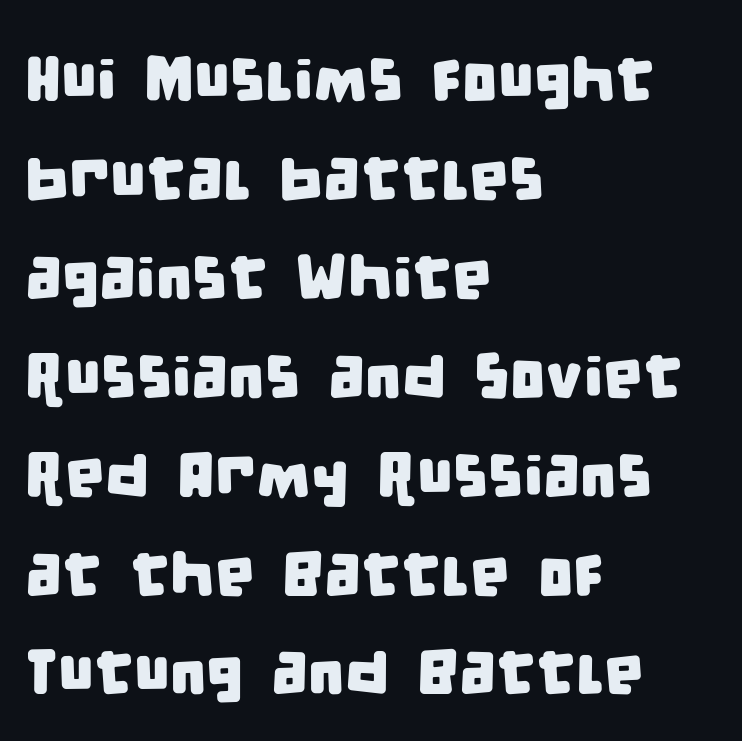
Q: Is the typeface a serif or a sans-serif typeface? A: Sans-serif.
Q: Is the text underlined? A: No.
Q: How is the paragraph aligned? A: Left-aligned.
Q: Is the spacing between letters normal or unusually wide? A: Normal.
Q: Is the spacing between lines tight, normal or loose? A: Normal.
Q: Width (condensed, normal, or wide)? A: Condensed.
Q: Stroke contrast? A: Low.
Q: x-height? A: Large.
Q: Monospaced? A: No.
